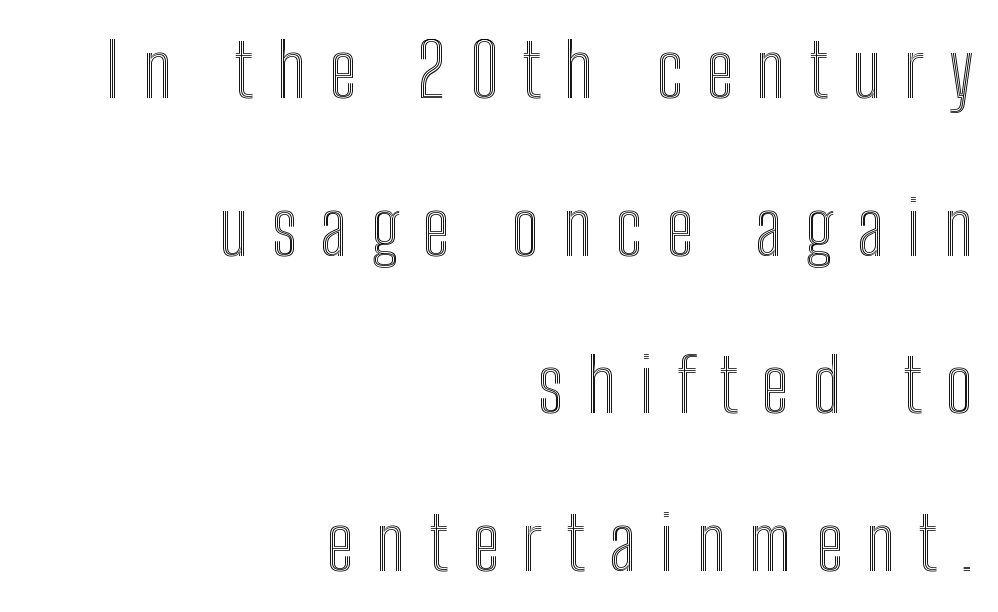
What stands out about the letter spacing? Its width — letters are far apart. The face used here is proportionally spaced, like ordinary book or web type. The paragraph shown leans on its right margin. Descenders hang freely into open space. Designer's note — italics off, roman on.
